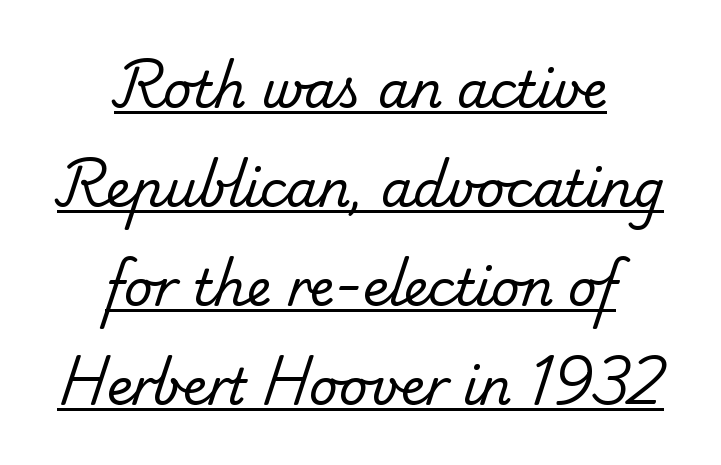
The face used here is proportionally spaced, like ordinary book or web type. You could fit nearly another row in the gap between these rows. Note: serifs present on the glyphs. The sample's only ornament is a line tracing under the words. No heavy texture on the line: the type isn't bold.
